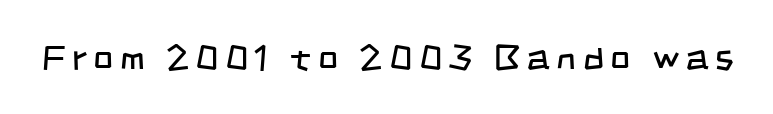
Note the varied advance widths — an 'i' is clearly narrower than an 'm'. Stems and bowls with no extra thickness — not bold. The baseline area is clear. Look at the bottom of the vertical strokes: they stop flat, with no serifs.
